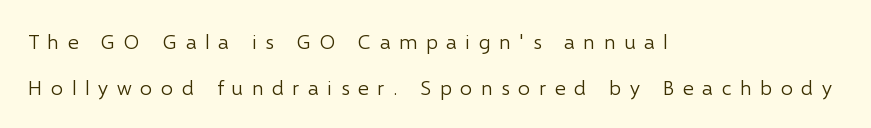
Observe the wide spacing: letters keep a clear distance from each other. What's the leading like? Stretched, with rows far apart. This reads as an unemphasized weight, regular at the heaviest. The rag falls on the right side of this text block. Underlining? Definitely not there.
